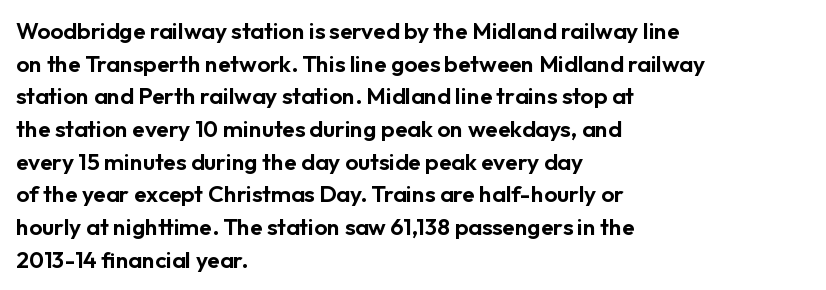
The image shows 23 px text type, upright; set left-aligned, normal line spacing (1.42x), normal letter spacing, not underlined.
